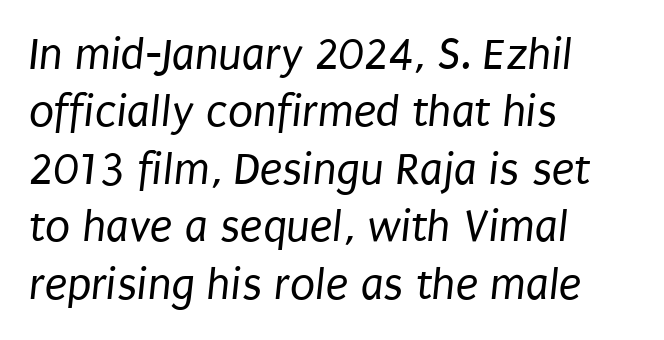
The image shows 46 px regular-weight, condensed sans-serif type; set left-aligned, normal line spacing (1.25x), normal letter spacing, not underlined; low stroke contrast and a large x-height.
